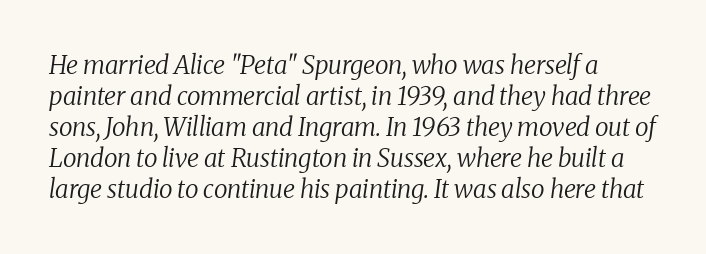
Stem width sits at or under what a default text font uses. Students, note that the glyphs here touch the page at normal intervals. The glyphs look as if they've been sheared to an angle. The space beneath each line is pristine and unruled.
